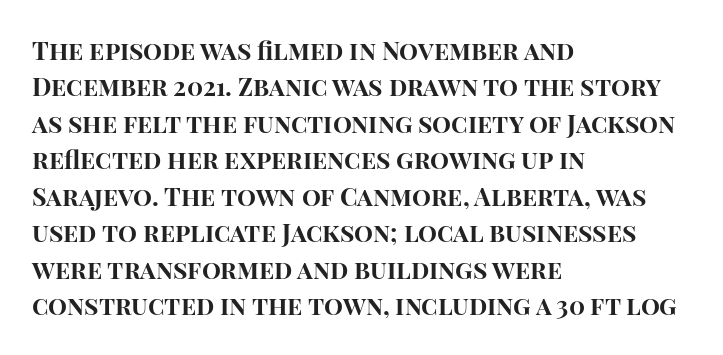
{"italic": "no", "bold": "yes", "underline": "no", "align": "left", "line_spacing": "normal", "line_spacing_ratio": 1.46, "letter_spacing": "normal", "letter_spacing_em": 0.0, "glyph_px": 25}
